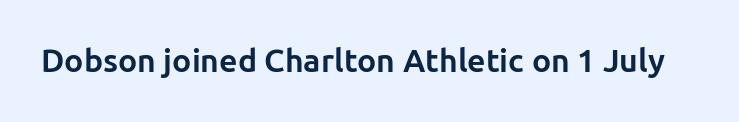
Do the characters align in a grid? No, the font is proportional. The strokes are fattened all the way to bold. The specimen omits any rule beneath the text block's lines. Words appear dense and cohesive because spacing is normal.
